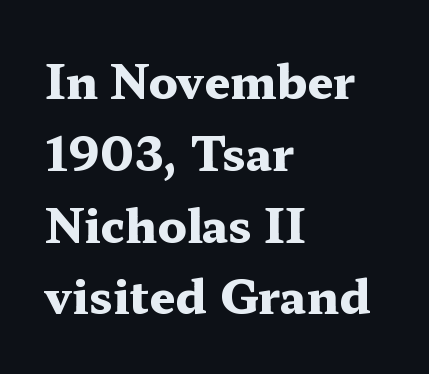
{"serif": "yes", "italic": "no", "bold": "yes", "weight": "heavy", "width": "wide", "stroke_contrast": "medium", "x_height": "medium", "monospaced": "no", "underline": "no", "align": "left", "line_spacing": "normal", "line_spacing_ratio": 1.56, "letter_spacing": "normal", "letter_spacing_em": 0.0, "glyph_px": 46}
